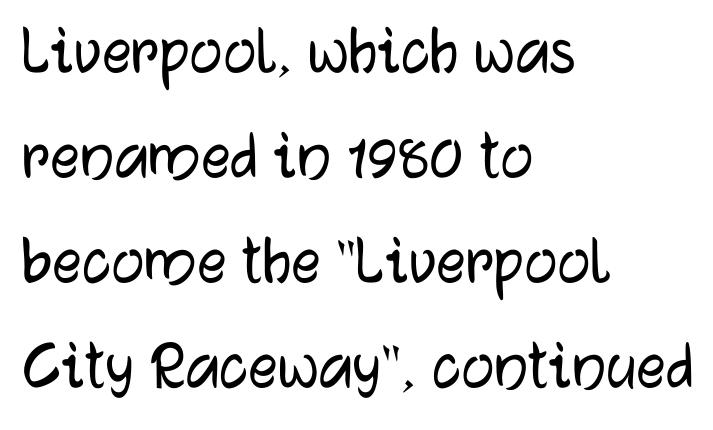
Q: Is the text italic (slanted)? A: No, it is upright.
Q: Is the typeface a serif or a sans-serif typeface? A: Sans-serif.
Q: Is the text underlined? A: No.
Q: How is the paragraph aligned? A: Left-aligned.
Q: Is the spacing between letters normal or unusually wide? A: Normal.
Q: Is the spacing between lines tight, normal or loose? A: Normal.
Q: Width (condensed, normal, or wide)? A: Normal.
Q: Stroke contrast? A: Low.
Q: x-height? A: Medium.
Q: Monospaced? A: No.
